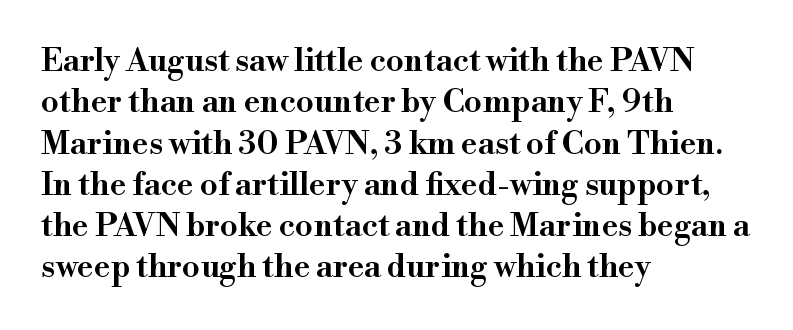
Q: Is the text bold? A: Semi-bold.
Q: Is the text italic (slanted)? A: No, it is upright.
Q: Is the typeface a serif or a sans-serif typeface? A: Serif.
Q: Is the text underlined? A: No.
Q: How is the paragraph aligned? A: Left-aligned.
Q: Is the spacing between letters normal or unusually wide? A: Normal.
Q: Is the spacing between lines tight, normal or loose? A: Normal.
Q: Width (condensed, normal, or wide)? A: Normal.
Q: Stroke contrast? A: High.
Q: x-height? A: Small.
Q: Monospaced? A: No.
